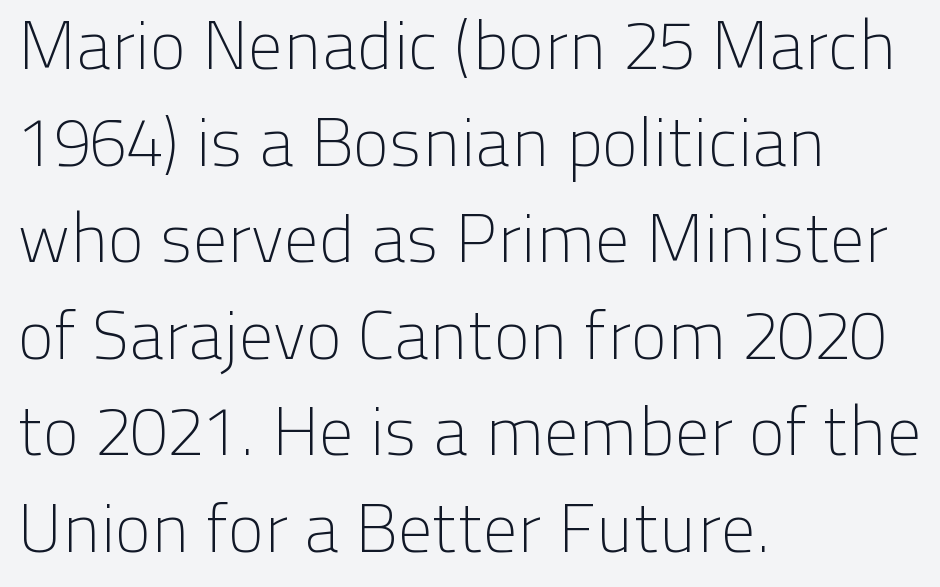
{"serif": "no", "italic": "no", "bold": "no", "weight": "light", "width": "normal", "stroke_contrast": "low", "x_height": "medium", "monospaced": "no", "underline": "no", "align": "left", "line_spacing": "normal", "line_spacing_ratio": 1.42, "letter_spacing": "normal", "letter_spacing_em": 0.0, "glyph_px": 68}
